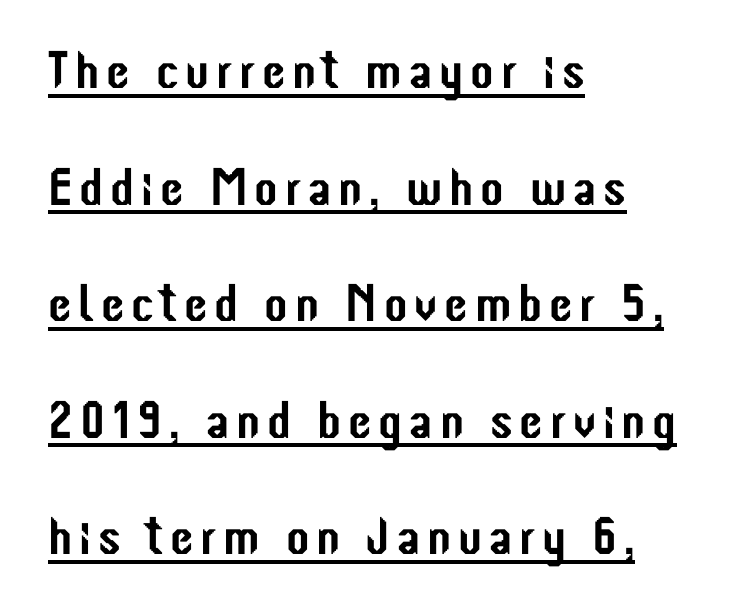
Q: Is the text italic (slanted)? A: No, it is upright.
Q: Is the typeface a serif or a sans-serif typeface? A: Sans-serif.
Q: Is the text underlined? A: Yes.
Q: How is the paragraph aligned? A: Left-aligned.
Q: Is the spacing between lines tight, normal or loose? A: Loose.
Q: Width (condensed, normal, or wide)? A: Condensed.
Q: Stroke contrast? A: Low.
Q: x-height? A: Medium.
Q: Monospaced? A: No.
